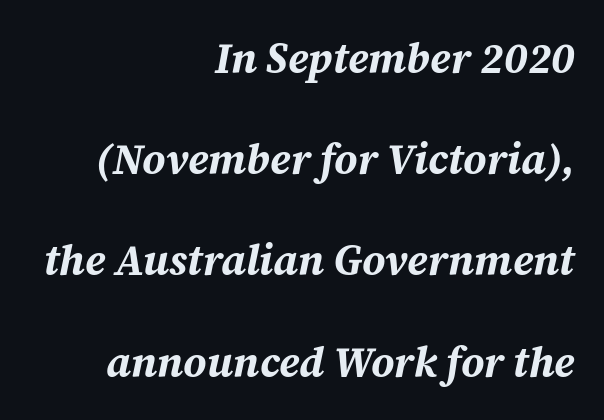
The image shows 42 px bold type, italic (leaning right); set right-aligned, loose line spacing (2.41x), normal letter spacing, not underlined; medium stroke contrast and a medium x-height.
